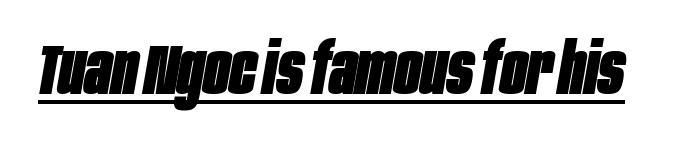
{"italic": "yes", "lean": "right", "slant_degrees": 10, "bold": "yes", "weight": "heavy", "width": "condensed", "stroke_contrast": "low", "x_height": "large", "monospaced": "no", "underline": "yes", "letter_spacing": "normal", "letter_spacing_em": 0.0, "glyph_px": 70}
